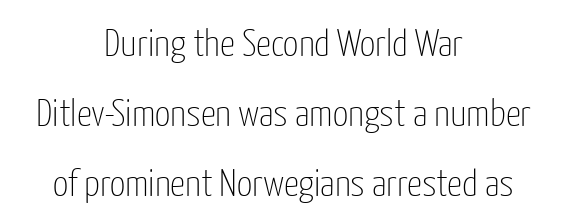
{"serif": "no", "italic": "no", "bold": "no", "weight": "thin", "width": "condensed", "stroke_contrast": "low", "x_height": "medium", "monospaced": "no", "underline": "no", "align": "center", "line_spacing_ratio": 1.84, "letter_spacing": "normal", "letter_spacing_em": 0.0, "glyph_px": 38}
